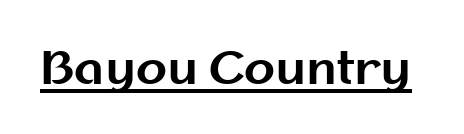
Q: Is the text bold? A: Yes.
Q: Is the text italic (slanted)? A: No, it is upright.
Q: Is the typeface a serif or a sans-serif typeface? A: Sans-serif.
Q: Is the text underlined? A: Yes.
Q: Is the spacing between letters normal or unusually wide? A: Normal.
Q: Width (condensed, normal, or wide)? A: Normal.
Q: Stroke contrast? A: Medium.
Q: x-height? A: Medium.
Q: Monospaced? A: No.
